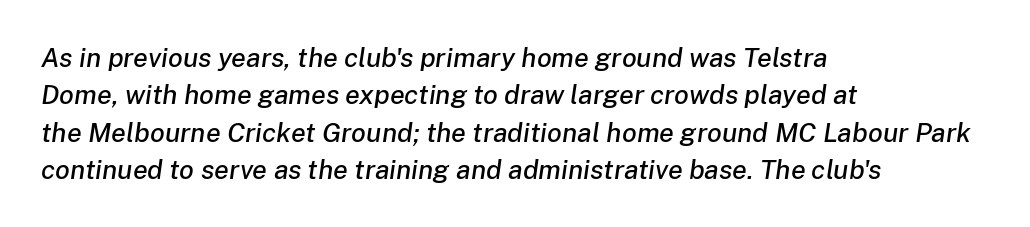
Q: Is the text italic (slanted)? A: Yes, it leans right by about 8 degrees.
Q: Is the text underlined? A: No.
Q: How is the paragraph aligned? A: Left-aligned.
Q: Is the spacing between letters normal or unusually wide? A: Normal.
Q: Is the spacing between lines tight, normal or loose? A: Normal.
